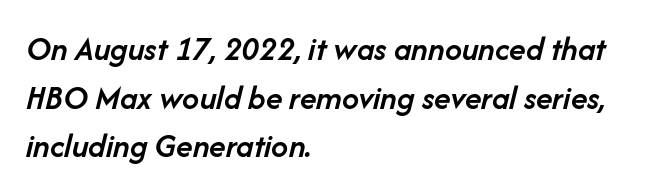
{"italic": "yes", "lean": "right", "slant_degrees": 14, "bold": "semi", "weight": "semibold", "width": "normal", "stroke_contrast": "low", "x_height": "medium", "monospaced": "no", "underline": "no", "align": "left", "line_spacing": "normal", "line_spacing_ratio": 1.43, "letter_spacing": "normal", "letter_spacing_em": 0.0, "glyph_px": 34}
